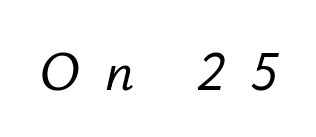
The image shows 56 px text type, italic (leaning right); set unusually wide letter spacing (+0.45 em), not underlined; low stroke contrast and a small x-height.
